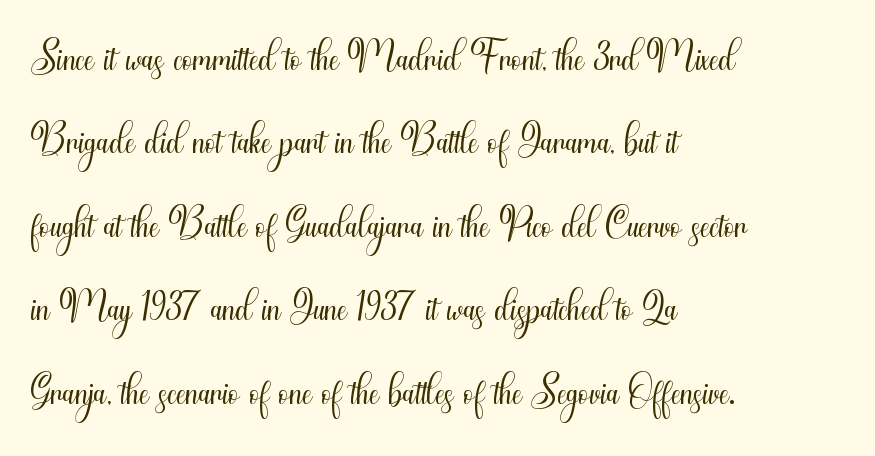
Q: Is the text bold? A: No.
Q: Is the text italic (slanted)? A: Yes.
Q: Is the typeface a serif or a sans-serif typeface? A: Sans-serif.
Q: Is the text underlined? A: No.
Q: How is the paragraph aligned? A: Left-aligned.
Q: Is the spacing between letters normal or unusually wide? A: Normal.
Q: Is the spacing between lines tight, normal or loose? A: Normal.
Q: Width (condensed, normal, or wide)? A: Condensed.
Q: Stroke contrast? A: Medium.
Q: x-height? A: Small.
Q: Monospaced? A: No.
